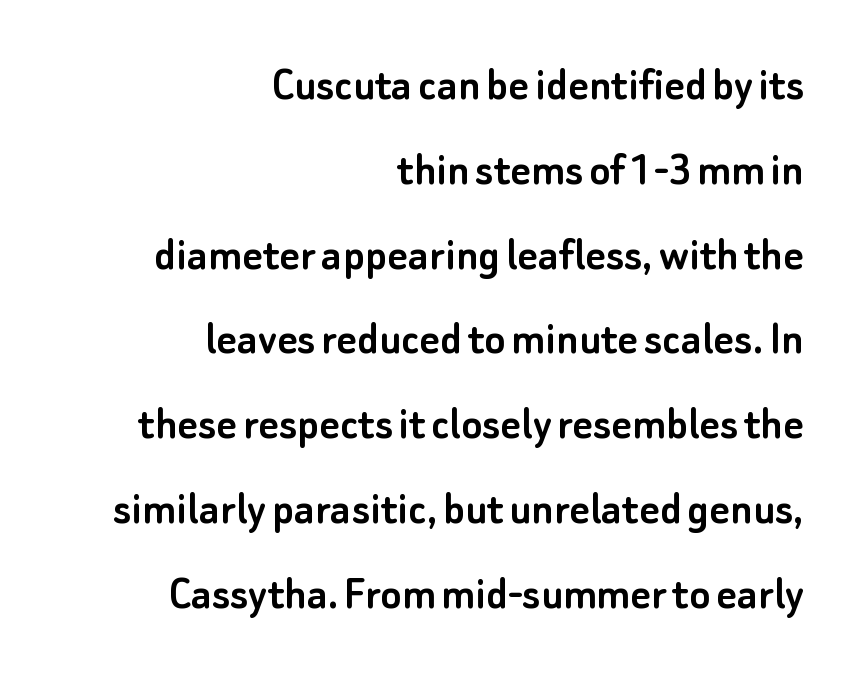
The image shows 49 px sans-serif type, upright; set right-aligned, line spacing 1.73x, normal letter spacing, not underlined; low stroke contrast and a small x-height.
